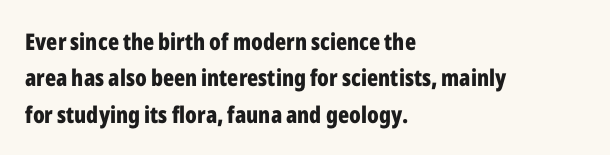
Q: Is the text bold? A: Yes.
Q: Is the text italic (slanted)? A: No, it is upright.
Q: Is the text underlined? A: No.
Q: How is the paragraph aligned? A: Left-aligned.
Q: Is the spacing between letters normal or unusually wide? A: Normal.
Q: Is the spacing between lines tight, normal or loose? A: Normal.
